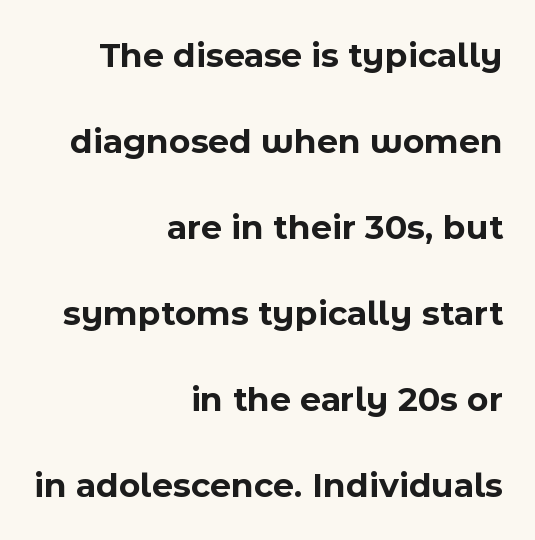
{"serif": "no", "italic": "no", "bold": "yes", "weight": "bold", "width": "normal", "x_height": "medium", "monospaced": "no", "underline": "no", "align": "right", "line_spacing": "loose", "line_spacing_ratio": 2.39, "letter_spacing": "normal", "letter_spacing_em": 0.0, "glyph_px": 36}
